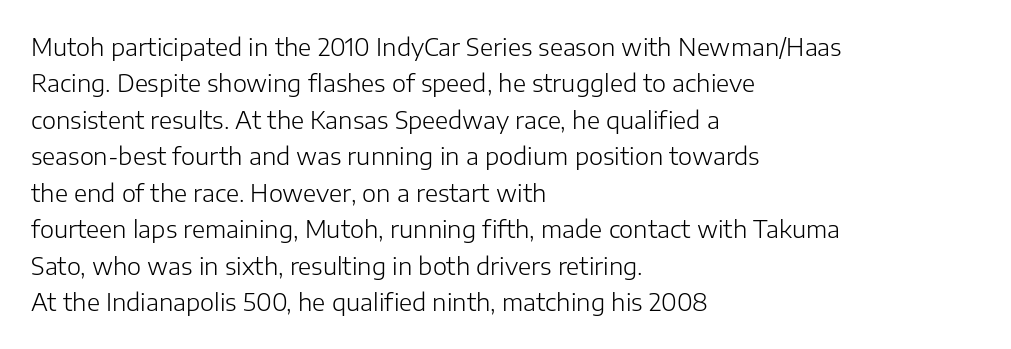
Q: Is the text bold? A: No.
Q: Is the text italic (slanted)? A: No, it is upright.
Q: Is the text underlined? A: No.
Q: How is the paragraph aligned? A: Left-aligned.
Q: Is the spacing between letters normal or unusually wide? A: Normal.
Q: Is the spacing between lines tight, normal or loose? A: Normal.
